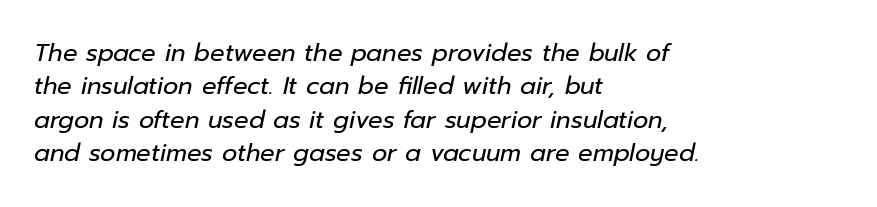
Q: Is the text bold? A: No.
Q: Is the text italic (slanted)? A: Yes, it leans right by about 12 degrees.
Q: Is the text underlined? A: No.
Q: How is the paragraph aligned? A: Left-aligned.
Q: Is the spacing between letters normal or unusually wide? A: Normal.
Q: Is the spacing between lines tight, normal or loose? A: Normal.
